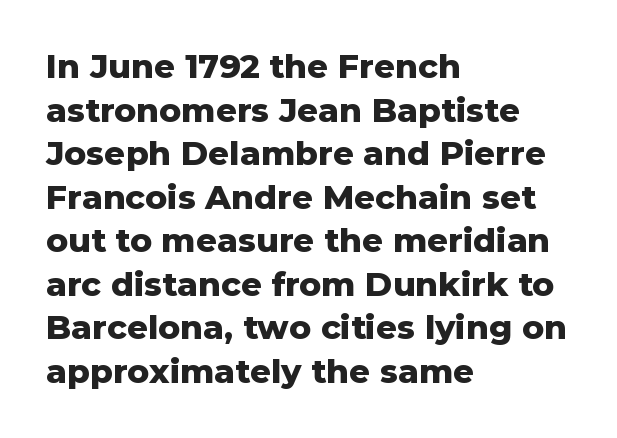
Q: Is the text bold? A: Yes.
Q: Is the text italic (slanted)? A: No, it is upright.
Q: Is the typeface a serif or a sans-serif typeface? A: Sans-serif.
Q: Is the text underlined? A: No.
Q: How is the paragraph aligned? A: Left-aligned.
Q: Is the spacing between letters normal or unusually wide? A: Normal.
Q: Is the spacing between lines tight, normal or loose? A: Normal.
Q: Width (condensed, normal, or wide)? A: Normal.
Q: Stroke contrast? A: Low.
Q: x-height? A: Medium.
Q: Monospaced? A: No.
